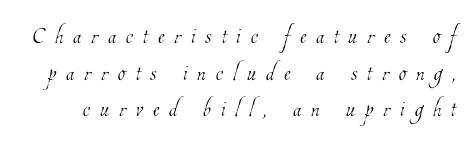
The image shows 30 px thin, condensed type; set line spacing 1.22x, unusually wide letter spacing (+0.33 em), not underlined; low stroke contrast and a medium x-height.
